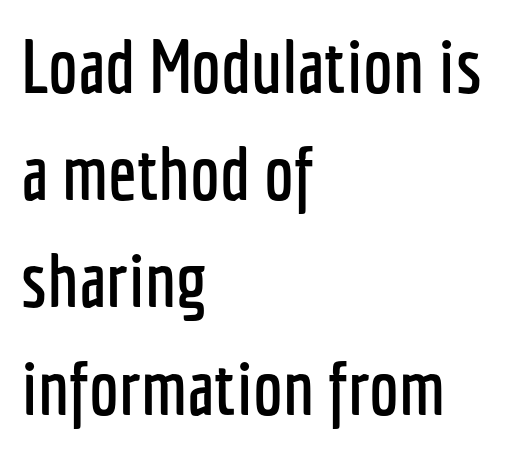
Q: Is the text italic (slanted)? A: No, it is upright.
Q: Is the typeface a serif or a sans-serif typeface? A: Sans-serif.
Q: Is the text underlined? A: No.
Q: How is the paragraph aligned? A: Left-aligned.
Q: Is the spacing between letters normal or unusually wide? A: Normal.
Q: Is the spacing between lines tight, normal or loose? A: Normal.
Q: Width (condensed, normal, or wide)? A: Condensed.
Q: Stroke contrast? A: Low.
Q: x-height? A: Medium.
Q: Monospaced? A: No.
